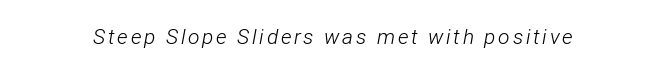
{"italic": "yes", "lean": "right", "slant_degrees": 12, "bold": "no", "underline": "no", "glyph_px": 21}
